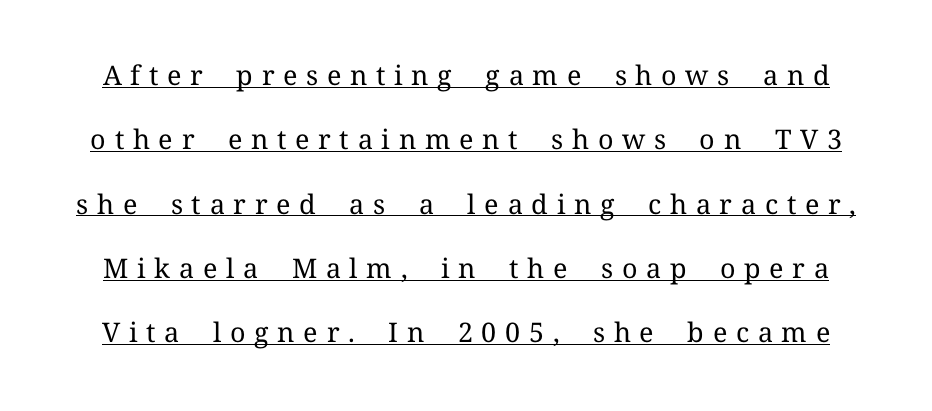
The image shows 27 px text type, upright; set loose line spacing (2.38x), unusually wide letter spacing (+0.32 em), underlined.
